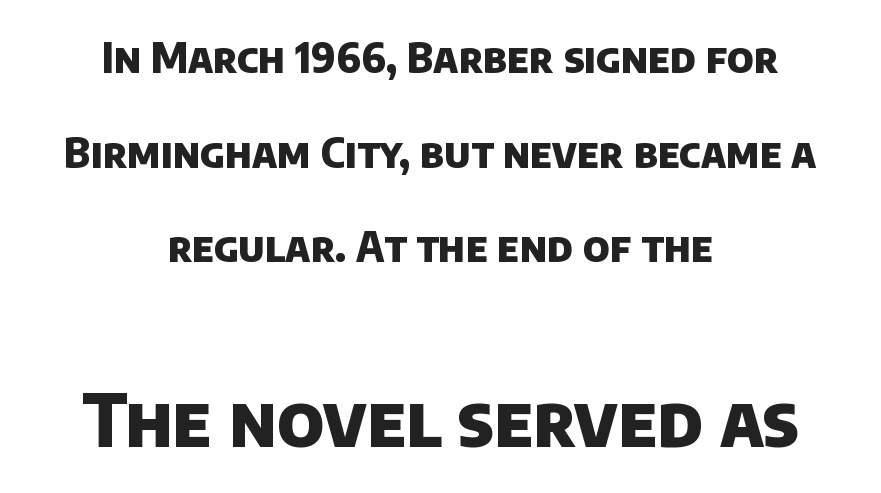
{"serif": "no", "bold": "yes", "weight": "heavy", "width": "normal", "stroke_contrast": "low", "x_height": "large", "monospaced": "no", "underline": "no", "align": "center", "line_spacing": "loose", "line_spacing_ratio": 2.31, "letter_spacing": "normal", "letter_spacing_em": 0.0, "larger_block": "second", "size_ratio": 1.76, "glyph_px": 72}
